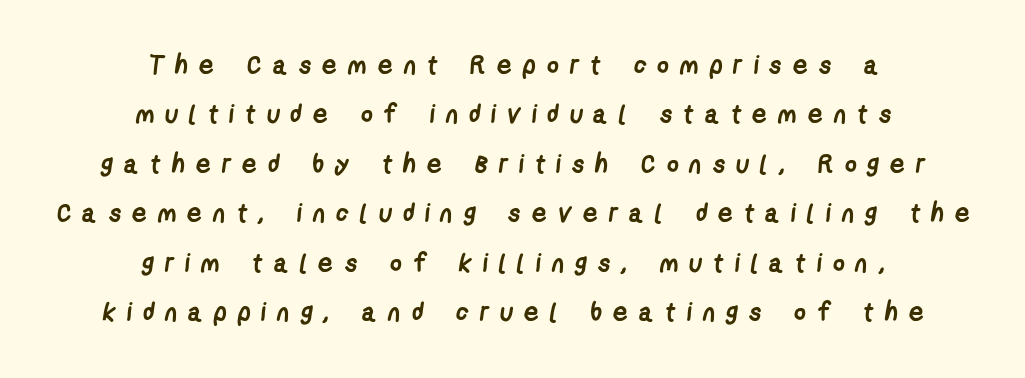
Compared with typical paragraphs, the rows here are farther apart. Beneath every word, the page is bare. Weight: bold. Honestly, the letter spacing is so wide it's the main thing you notice.
